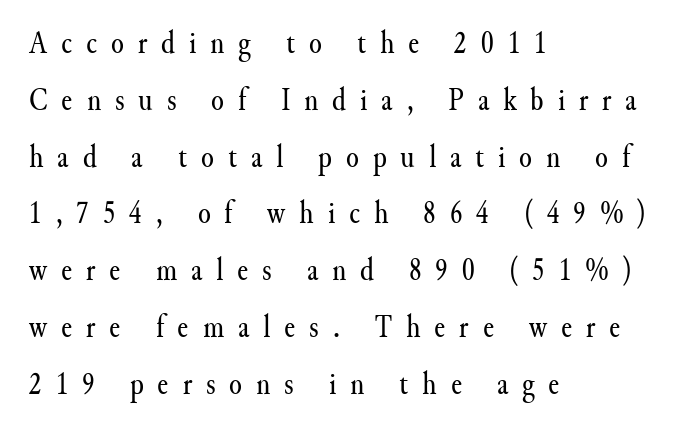
The image shows 33 px regular-weight serif type, upright; set left-aligned, line spacing 1.72x, unusually wide letter spacing (+0.42 em), not underlined; medium stroke contrast and a small x-height.
